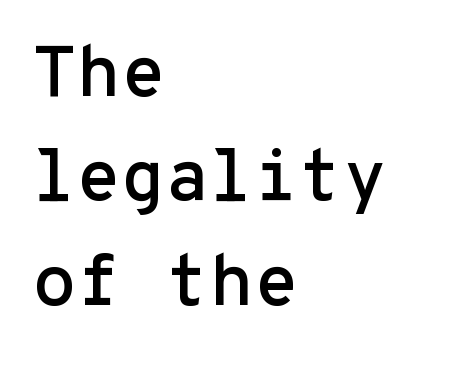
{"serif": "no", "italic": "no", "width": "normal", "stroke_contrast": "low", "x_height": "medium", "monospaced": "yes", "underline": "no", "align": "left", "line_spacing": "normal", "line_spacing_ratio": 1.45, "letter_spacing": "normal", "letter_spacing_em": 0.0, "glyph_px": 72}
